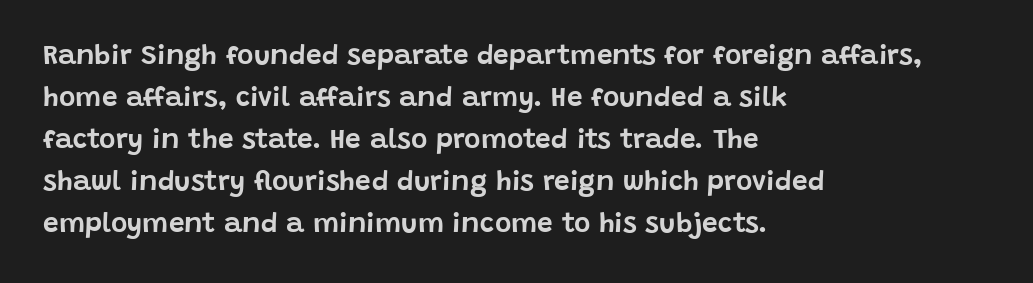
Q: Is the text italic (slanted)? A: No, it is upright.
Q: Is the typeface a serif or a sans-serif typeface? A: Sans-serif.
Q: Is the text underlined? A: No.
Q: How is the paragraph aligned? A: Left-aligned.
Q: Is the spacing between letters normal or unusually wide? A: Normal.
Q: Is the spacing between lines tight, normal or loose? A: Normal.
Q: Width (condensed, normal, or wide)? A: Normal.
Q: Stroke contrast? A: Low.
Q: x-height? A: Large.
Q: Monospaced? A: No.
